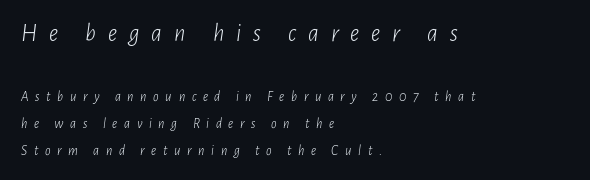
Q: Is the text bold? A: No.
Q: Is the text italic (slanted)? A: Yes, it leans right by about 7 degrees.
Q: Is the text underlined? A: No.
Q: How is the paragraph aligned? A: Left-aligned.
Q: Is the spacing between letters normal or unusually wide? A: Unusually wide.
Q: Is the spacing between lines tight, normal or loose? A: Loose.
Q: Which block of text is set in a larger size, the first (top) or the second (bottom)? A: The first (top) one.
